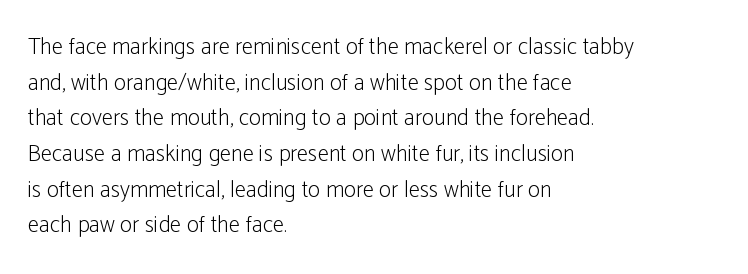
The image shows 23 px text type, upright; set left-aligned, normal line spacing (1.55x), normal letter spacing, not underlined.
